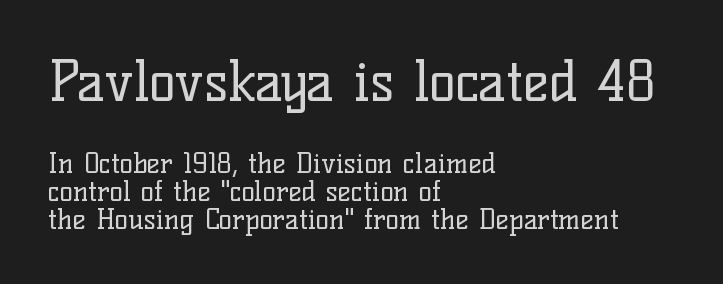
{"serif": "yes", "italic": "no", "bold": "no", "weight": "regular", "width": "normal", "stroke_contrast": "low", "x_height": "medium", "monospaced": "no", "underline": "no", "align": "left", "line_spacing": "tight", "line_spacing_ratio": 0.99, "letter_spacing": "normal", "letter_spacing_em": 0.0, "larger_block": "first", "size_ratio": 1.96, "glyph_px": 55}
